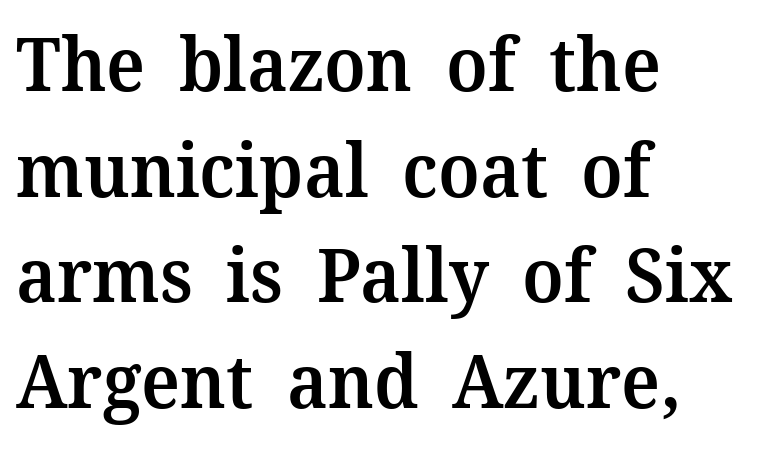
Q: Is the text bold? A: Semi-bold.
Q: Is the text italic (slanted)? A: No, it is upright.
Q: Is the typeface a serif or a sans-serif typeface? A: Serif.
Q: Is the text underlined? A: No.
Q: How is the paragraph aligned? A: Left-aligned.
Q: Is the spacing between letters normal or unusually wide? A: Normal.
Q: Is the spacing between lines tight, normal or loose? A: Normal.
Q: Width (condensed, normal, or wide)? A: Normal.
Q: Stroke contrast? A: Medium.
Q: x-height? A: Medium.
Q: Monospaced? A: No.
